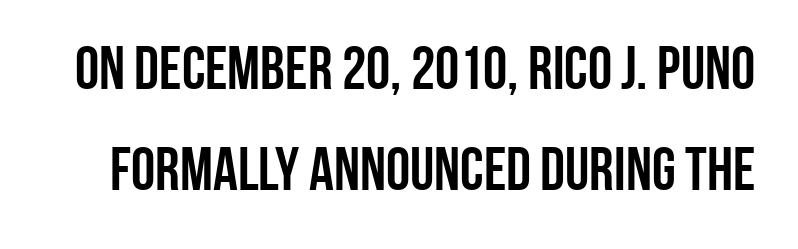
The image shows 61 px semibold, condensed sans-serif type, upright; set normal line spacing (1.65x), normal letter spacing, not underlined; low stroke contrast and a large x-height.
